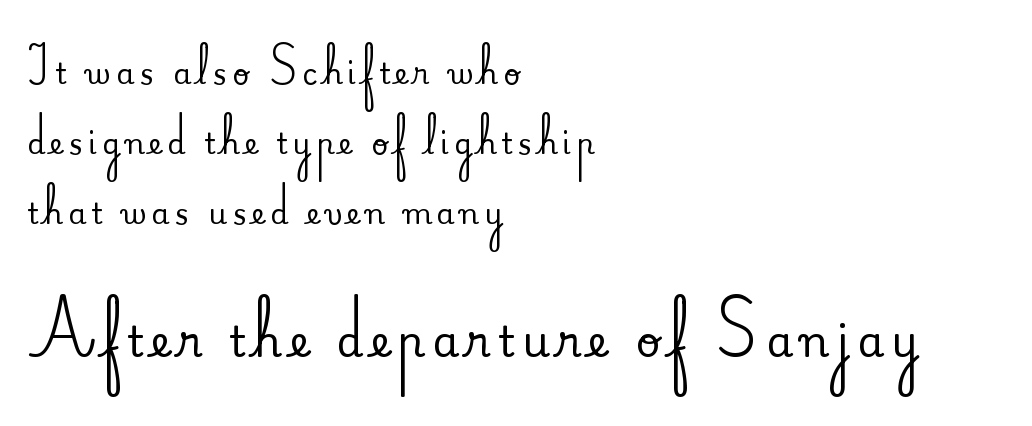
Q: Is the text italic (slanted)? A: No, it is upright.
Q: Is the typeface a serif or a sans-serif typeface? A: Serif.
Q: Is the text underlined? A: No.
Q: How is the paragraph aligned? A: Left-aligned.
Q: Is the spacing between lines tight, normal or loose? A: Loose.
Q: Which block of text is set in a larger size, the first (top) or the second (bottom)? A: The second (bottom) one.
Q: Width (condensed, normal, or wide)? A: Normal.
Q: Stroke contrast? A: Medium.
Q: x-height? A: Small.
Q: Monospaced? A: No.
